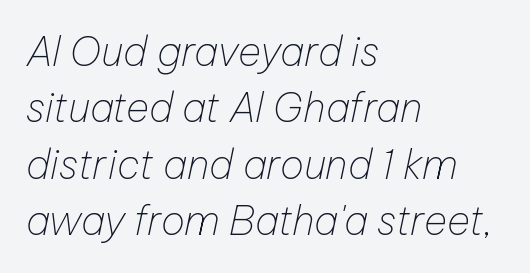
{"italic": "yes", "lean": "right", "slant_degrees": 12, "bold": "no", "weight": "thin", "width": "normal", "stroke_contrast": "low", "x_height": "medium", "monospaced": "no", "underline": "no", "align": "left", "line_spacing": "normal", "line_spacing_ratio": 1.41, "letter_spacing": "normal", "letter_spacing_em": 0.0, "glyph_px": 40}
